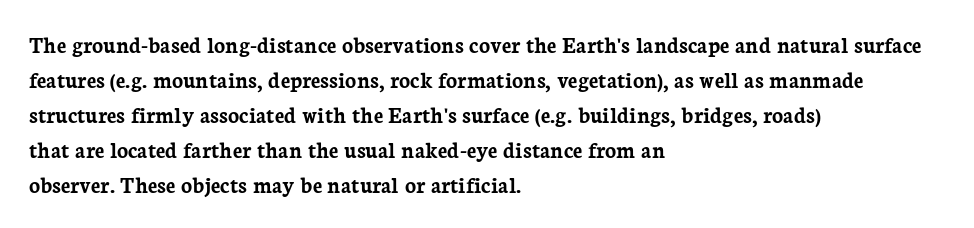
A normal amount of white space separates one row of letters from the next. The lines in this sample share a left origin and differ only in where they stop. Characters follow at the spacing the type designer built in. In terms of weight, the rendering is a true, heavy bold.
